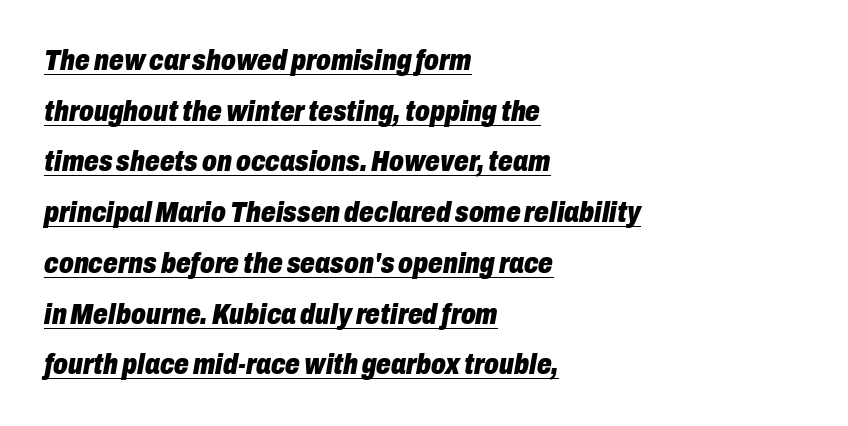
Q: Is the text bold? A: Yes.
Q: Is the text italic (slanted)? A: Yes, it leans right by about 10 degrees.
Q: Is the text underlined? A: Yes.
Q: How is the paragraph aligned? A: Left-aligned.
Q: Is the spacing between letters normal or unusually wide? A: Normal.
Q: Width (condensed, normal, or wide)? A: Condensed.
Q: Stroke contrast? A: Low.
Q: x-height? A: Medium.
Q: Monospaced? A: No.
